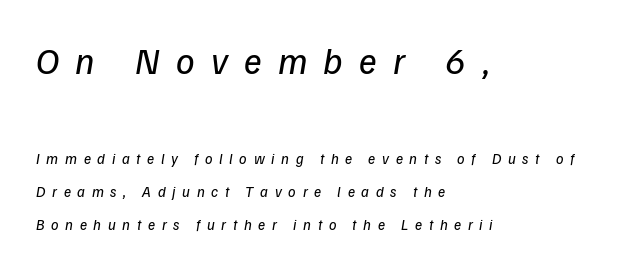
{"italic": "yes", "lean": "right", "slant_degrees": 9, "bold": "no", "weight": "regular", "width": "normal", "stroke_contrast": "low", "x_height": "medium", "monospaced": "no", "underline": "no", "align": "left", "line_spacing": "loose", "line_spacing_ratio": 2.22, "letter_spacing": "wide", "letter_spacing_em": 0.44, "larger_block": "first", "size_ratio": 2.47, "glyph_px": 37}
